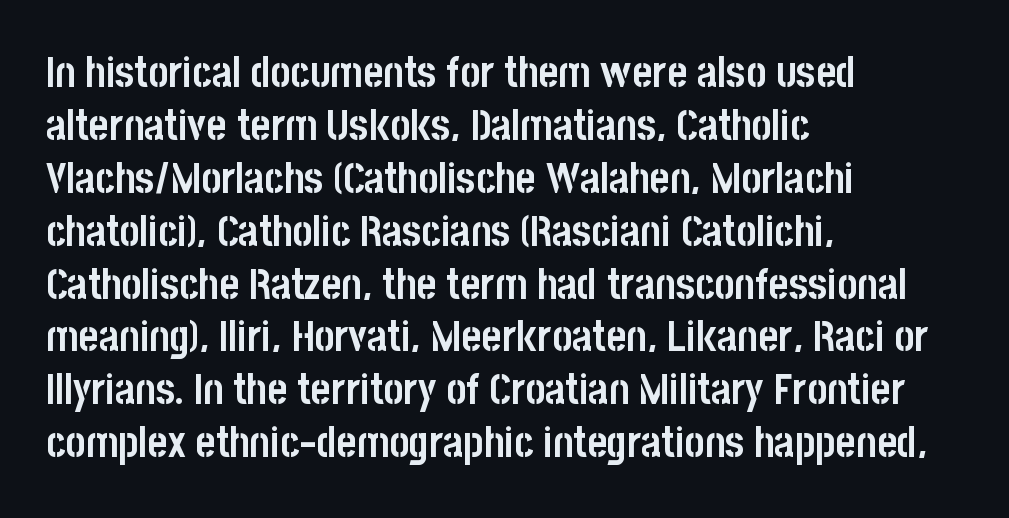
The image shows 43 px semibold, condensed sans-serif type, upright; set left-aligned, line spacing 1.23x, normal letter spacing, not underlined; low stroke contrast and a large x-height.
